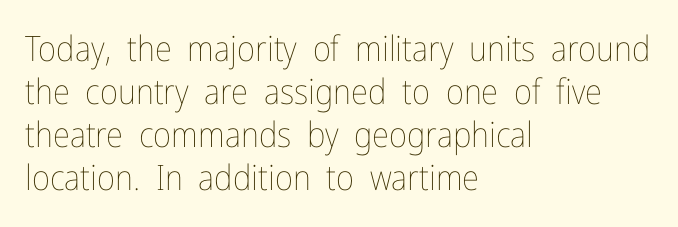
This rendering uses left alignment, leaving the right contour irregular. Italic: no, the glyphs are upright roman. Weight: in the light-to-regular range. Does extra space separate the letters? No, they use regular spacing. Each row of text sits above clean, open space.
